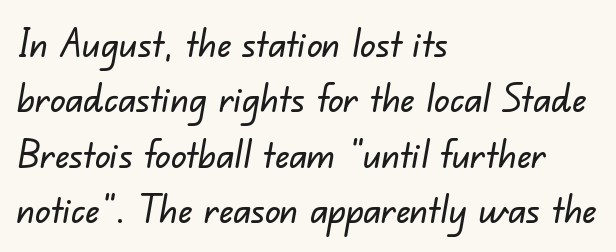
Q: Is the typeface a serif or a sans-serif typeface? A: Sans-serif.
Q: Is the text underlined? A: No.
Q: How is the paragraph aligned? A: Left-aligned.
Q: Is the spacing between letters normal or unusually wide? A: Normal.
Q: Is the spacing between lines tight, normal or loose? A: Normal.
Q: Width (condensed, normal, or wide)? A: Normal.
Q: Stroke contrast? A: Low.
Q: x-height? A: Small.
Q: Monospaced? A: No.
